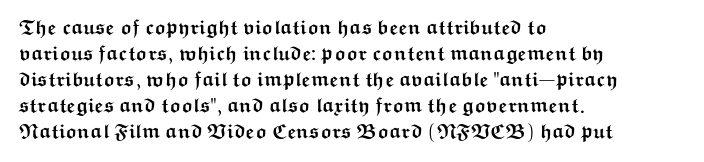
The lettering holds an erect, upright posture throughout. The text block is weighted toward the left margin, trailing off unevenly rightward. The strokes are fattened all the way to bold. Bare-footed words on every line.
